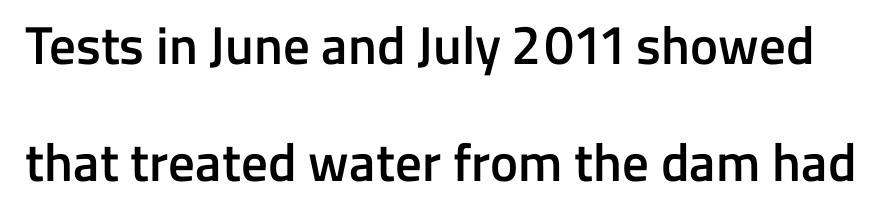
The designer went with a sans here, leaving each stem footless. Spacing verdict: proportional, widths tailored to each character. Every stem runs plumb, perpendicular to the baseline. Stems and bowls a touch heavier than normal — semibold. Underlining? Definitely not there.
